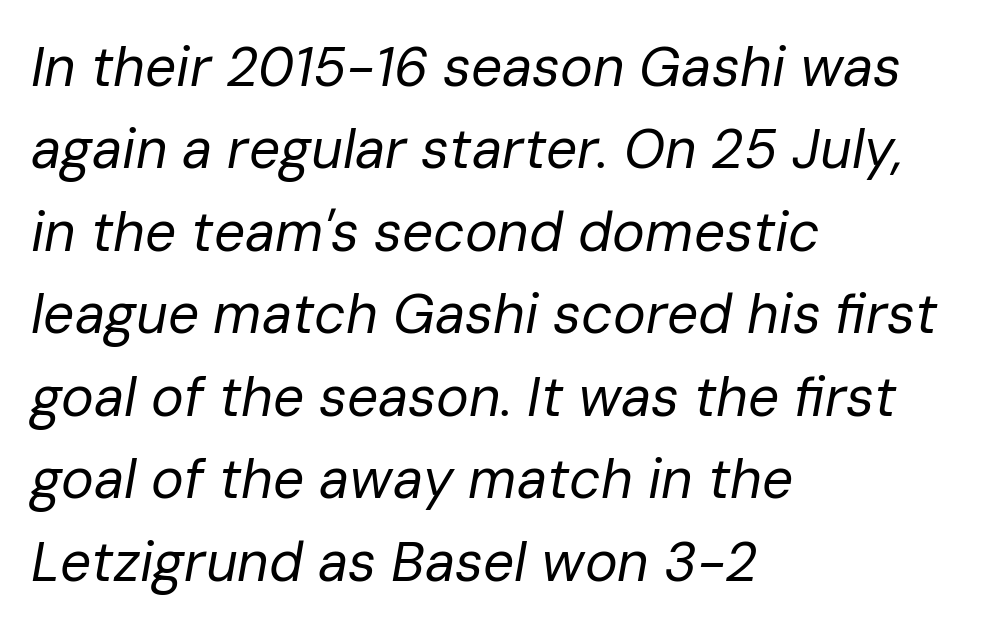
The image shows 55 px regular-weight type, italic (leaning right); set left-aligned, normal line spacing (1.5x), normal letter spacing, not underlined; low stroke contrast and a medium x-height.
